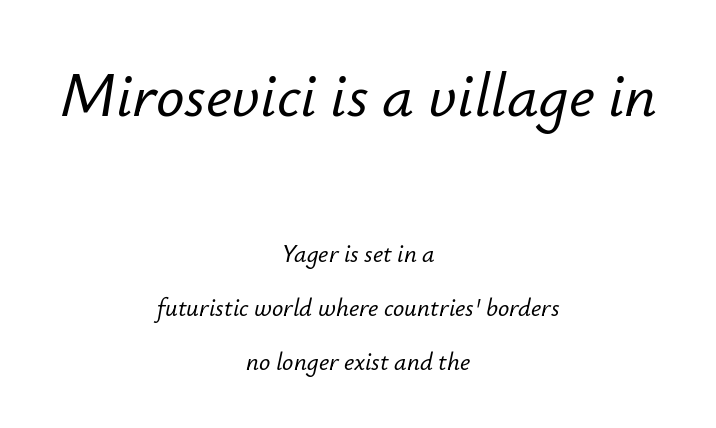
The image shows 63 px text type, italic (leaning right); set centered, loose line spacing (2.16x), normal letter spacing, not underlined; the first (top) block is 2.52x larger; low stroke contrast and a small x-height.
